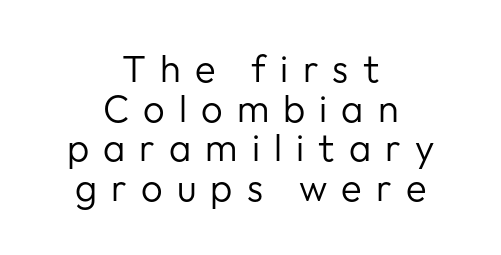
{"serif": "no", "italic": "no", "bold": "no", "weight": "regular", "width": "normal", "stroke_contrast": "low", "x_height": "medium", "monospaced": "no", "underline": "no", "align": "center", "line_spacing": "tight", "line_spacing_ratio": 1.04, "letter_spacing": "wide", "letter_spacing_em": 0.37, "glyph_px": 38}
